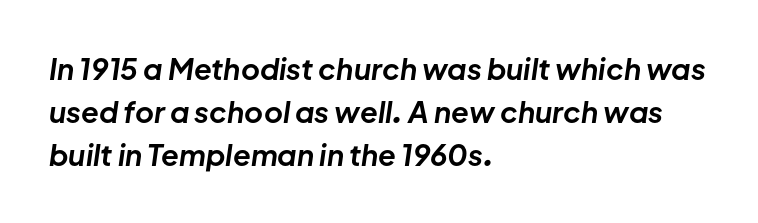
Q: Is the text bold? A: Yes.
Q: Is the text italic (slanted)? A: Yes, it leans right by about 8 degrees.
Q: Is the text underlined? A: No.
Q: How is the paragraph aligned? A: Left-aligned.
Q: Is the spacing between letters normal or unusually wide? A: Normal.
Q: Is the spacing between lines tight, normal or loose? A: Normal.
Q: Width (condensed, normal, or wide)? A: Normal.
Q: Stroke contrast? A: Low.
Q: x-height? A: Medium.
Q: Monospaced? A: No.
